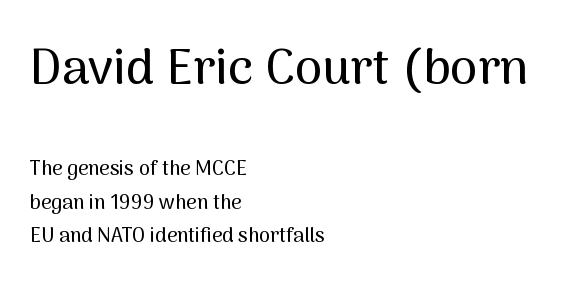
The image shows 50 px sans-serif type, upright; set left-aligned, normal line spacing (1.67x), normal letter spacing, not underlined; the first (top) block is 2.5x larger; medium stroke contrast and a medium x-height.
